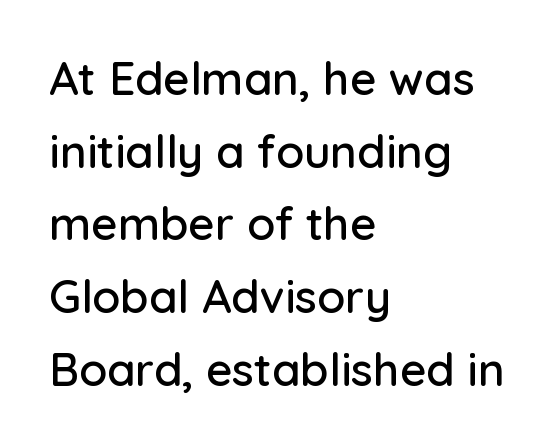
This rendering employs a face without finishing strokes, i.e., a sans-serif. Proportional: the letters do not fall into vertical columns. In terms of posture, this sample is upright. The specimen omits any rule beneath the text block's lines. Whoever set this chose a conventional vertical rhythm. The rendering keeps characters at their native spacing.
